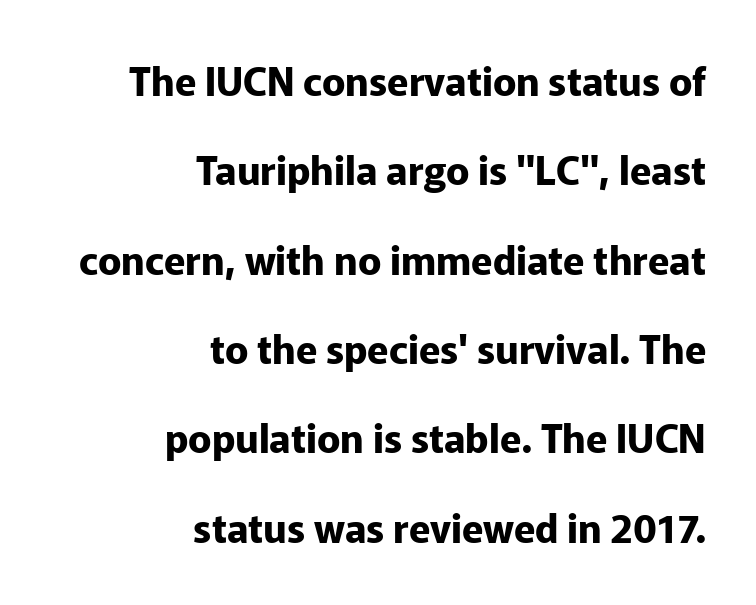
The image shows 39 px bold sans-serif type, upright; set right-aligned, loose line spacing (2.29x), normal letter spacing, not underlined; low stroke contrast and a medium x-height.
